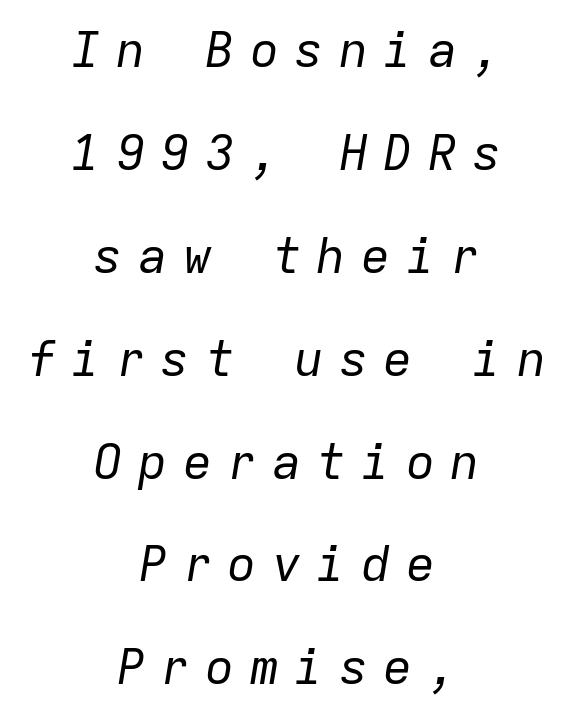
The image shows 49 px regular-weight type, italic (leaning right), monospaced; set centered, loose line spacing (2.1x), unusually wide letter spacing (+0.31 em), not underlined; low stroke contrast and a medium x-height.
